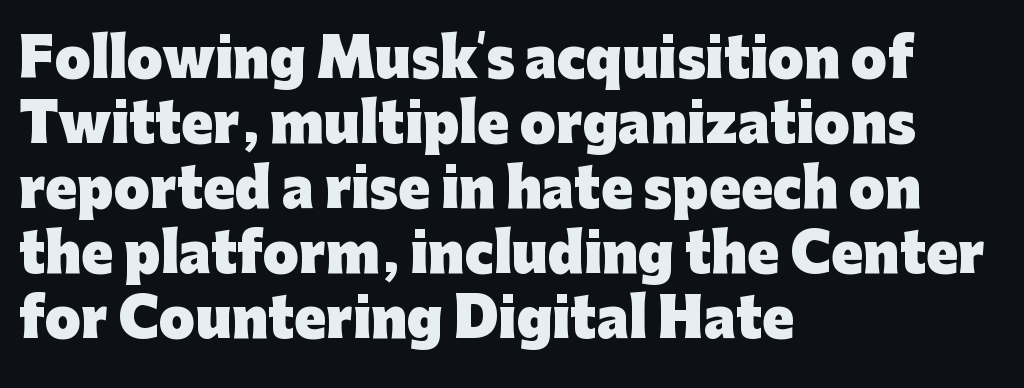
Casual observation: everything's shoved over to the left. Stroke thickness is high; the sample reads as a true bold. Proportional: the letters do not fall into vertical columns. Tracking here is standard; glyphs follow each other at the usual distance. Honestly, there is no underline to notice here at all.
